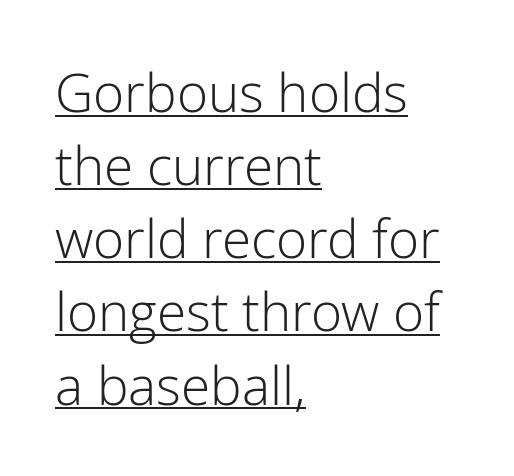
Character widths vary here, with narrow letters taking less room than wide ones. The face used here is rendered with its standard letterfit. These lines sit exactly where default settings would place them. Compared with undecorated copy, this sample adds a rule below the words. The letterforms sit at book weight or below. The font's upright variant was chosen for this text.
